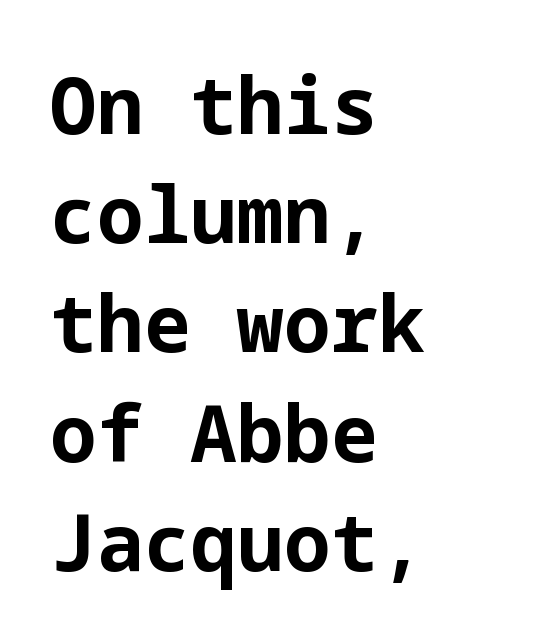
The image shows 78 px bold sans-serif type, upright; set left-aligned, normal line spacing (1.4x), normal letter spacing, not underlined; low stroke contrast and a medium x-height.
